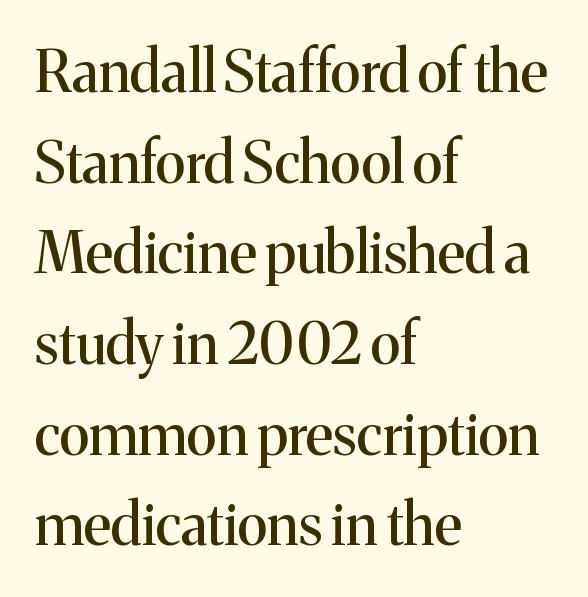
Q: Is the text italic (slanted)? A: No, it is upright.
Q: Is the typeface a serif or a sans-serif typeface? A: Serif.
Q: Is the text underlined? A: No.
Q: How is the paragraph aligned? A: Left-aligned.
Q: Is the spacing between letters normal or unusually wide? A: Normal.
Q: Is the spacing between lines tight, normal or loose? A: Normal.
Q: Width (condensed, normal, or wide)? A: Normal.
Q: Stroke contrast? A: Medium.
Q: x-height? A: Medium.
Q: Monospaced? A: No.
